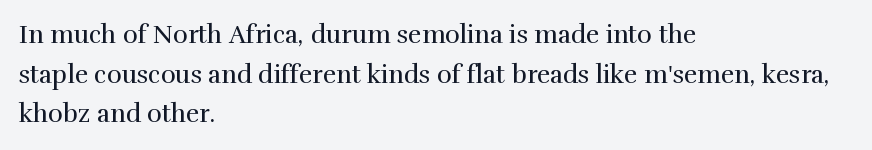
{"italic": "no", "bold": "no", "underline": "no", "align": "left", "line_spacing": "normal", "line_spacing_ratio": 1.59, "letter_spacing": "normal", "letter_spacing_em": 0.0, "glyph_px": 25}
